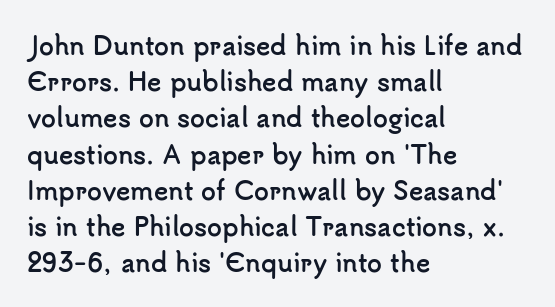
{"italic": "no", "bold": "yes", "underline": "no", "align": "left", "line_spacing": "normal", "line_spacing_ratio": 1.51, "letter_spacing": "normal", "letter_spacing_em": 0.0, "glyph_px": 24}
